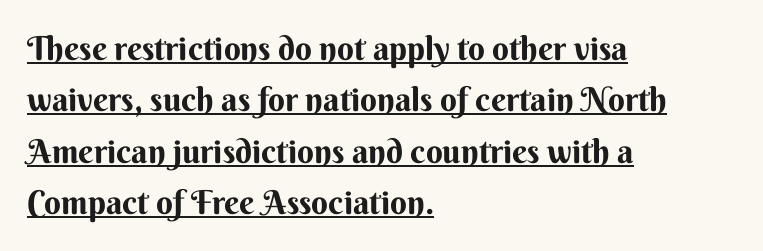
{"serif": "no", "italic": "no", "bold": "yes", "weight": "bold", "width": "normal", "stroke_contrast": "medium", "x_height": "small", "monospaced": "no", "underline": "yes", "align": "left", "line_spacing": "normal", "line_spacing_ratio": 1.56, "letter_spacing": "normal", "letter_spacing_em": 0.0, "glyph_px": 33}
